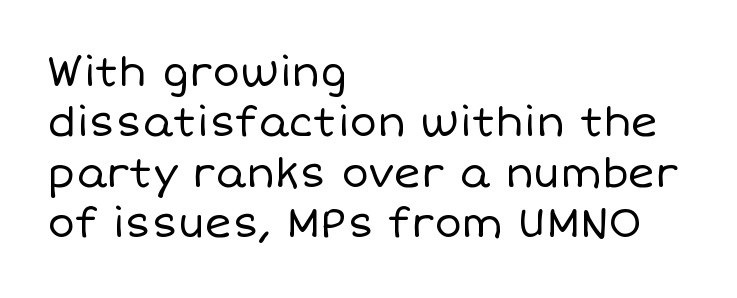
{"italic": "no", "bold": "no", "weight": "regular", "width": "normal", "stroke_contrast": "low", "x_height": "large", "monospaced": "no", "underline": "no", "align": "left", "line_spacing_ratio": 1.23, "letter_spacing": "normal", "letter_spacing_em": 0.0, "glyph_px": 41}
